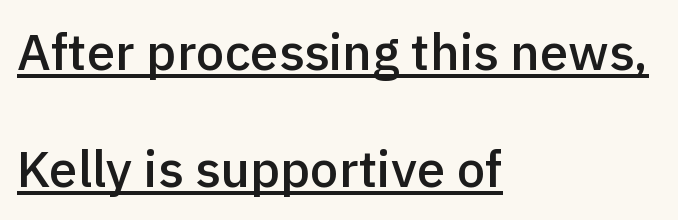
{"serif": "no", "italic": "no", "bold": "semi", "weight": "semibold", "width": "normal", "x_height": "medium", "monospaced": "no", "underline": "yes", "align": "left", "line_spacing": "loose", "line_spacing_ratio": 2.3, "letter_spacing": "normal", "letter_spacing_em": 0.0, "glyph_px": 51}
